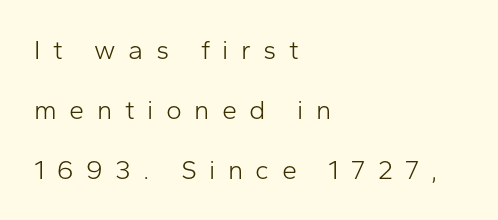
Q: Is the text bold? A: No.
Q: Is the text italic (slanted)? A: No, it is upright.
Q: Is the text underlined? A: No.
Q: How is the paragraph aligned? A: Left-aligned.
Q: Is the spacing between letters normal or unusually wide? A: Unusually wide.
Q: Is the spacing between lines tight, normal or loose? A: Loose.
